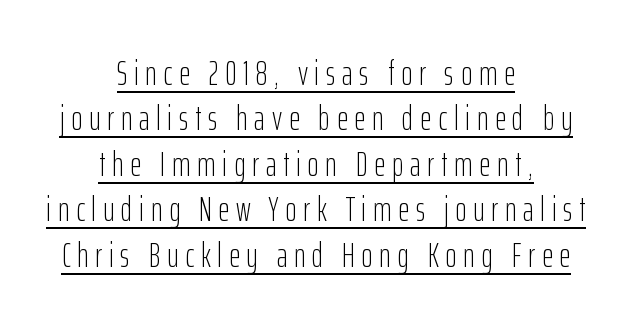
The image shows 35 px light, condensed sans-serif type, upright; set centered, normal line spacing (1.3x), underlined; low stroke contrast and a medium x-height.
